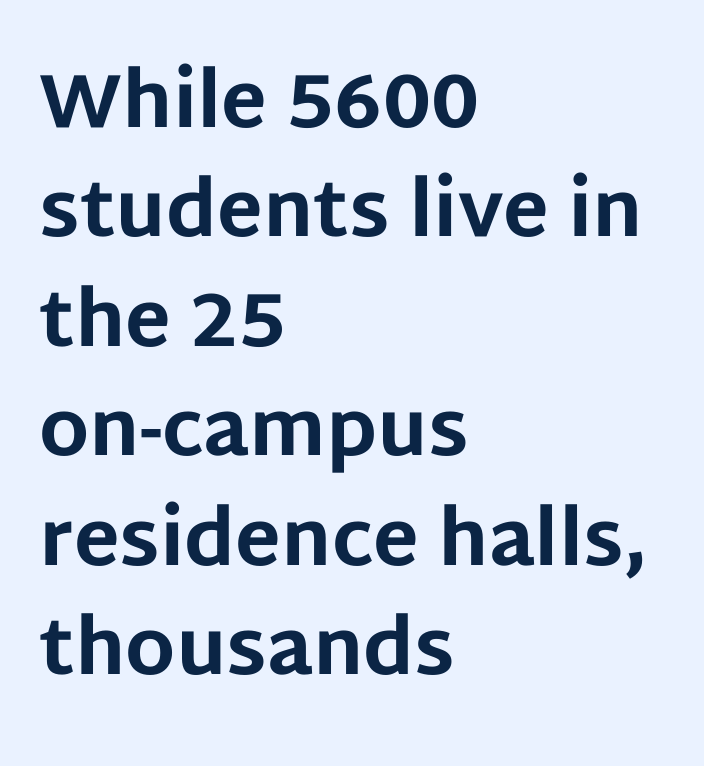
The image shows 76 px bold sans-serif type, upright; set left-aligned, normal line spacing (1.44x), normal letter spacing, not underlined; low stroke contrast and a large x-height.
